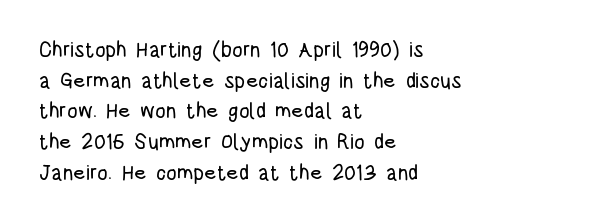
{"italic": "no", "underline": "no", "align": "left", "line_spacing": "normal", "line_spacing_ratio": 1.46, "letter_spacing": "normal", "letter_spacing_em": 0.0, "glyph_px": 21}
